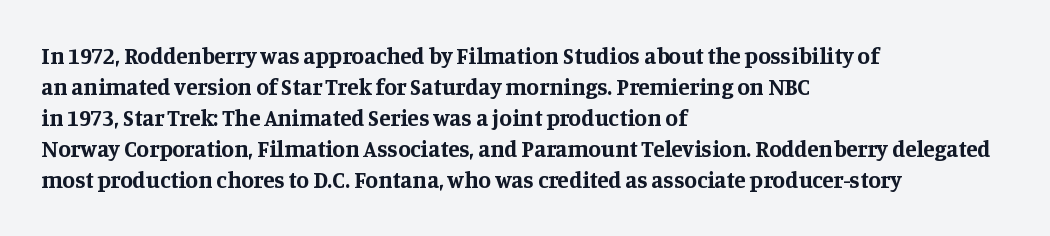
Caption: bold face, heavy strokes. Compared with typical body copy, the letter spacing here is the same. Line starts are locked; line ends wander. The axis of the letterforms is exactly vertical.
